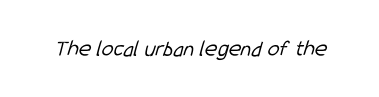
{"bold": "no", "underline": "no", "letter_spacing": "normal", "letter_spacing_em": 0.0, "glyph_px": 24}
